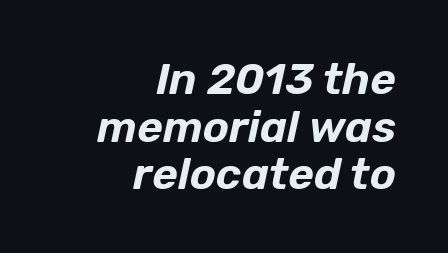
Regarding leading, the lines here are crowded together. Unmarked baselines from the first word to the last. Each line ends at the same right margin while the left side varies. This sample uses an oblique cut, with every glyph tilted off the vertical. Character widths vary here, with narrow letters taking less room than wide ones. Spacing between characters is what you'd get straight out of the box.
